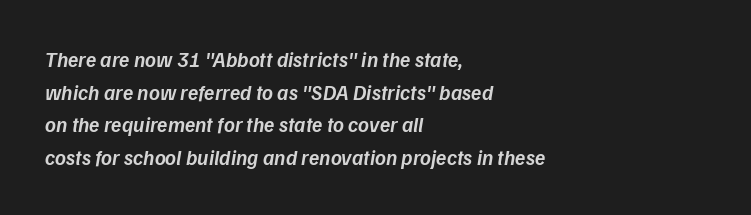
{"italic": "yes", "lean": "right", "slant_degrees": 9, "bold": "semi", "underline": "no", "align": "left", "line_spacing": "normal", "line_spacing_ratio": 1.55, "letter_spacing": "normal", "letter_spacing_em": 0.0, "glyph_px": 21}
